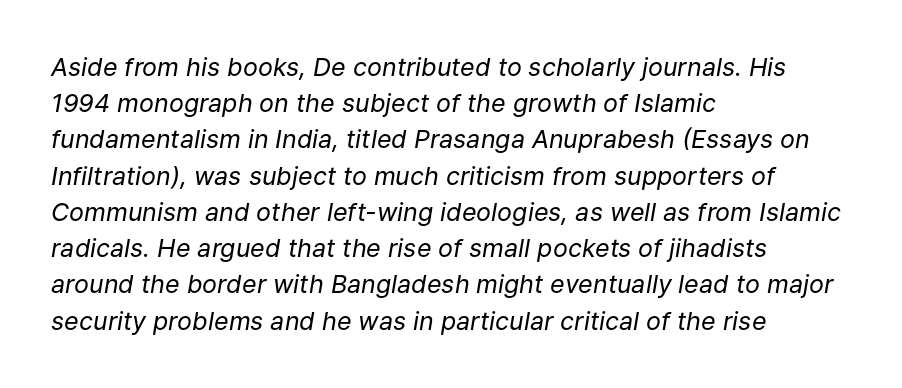
The image shows 25 px text type, italic (leaning right); set left-aligned, normal line spacing (1.45x), normal letter spacing, not underlined.
